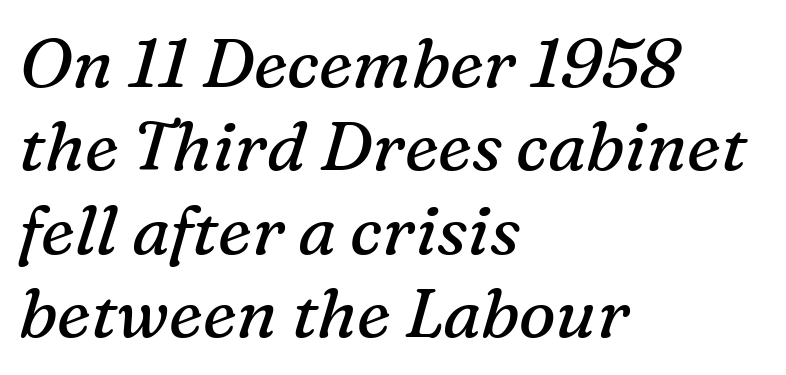
Q: Is the text bold? A: No.
Q: Is the text italic (slanted)? A: Yes, it leans right by about 16 degrees.
Q: Is the typeface a serif or a sans-serif typeface? A: Serif.
Q: Is the text underlined? A: No.
Q: How is the paragraph aligned? A: Left-aligned.
Q: Is the spacing between letters normal or unusually wide? A: Normal.
Q: Width (condensed, normal, or wide)? A: Normal.
Q: Stroke contrast? A: Medium.
Q: x-height? A: Medium.
Q: Monospaced? A: No.
